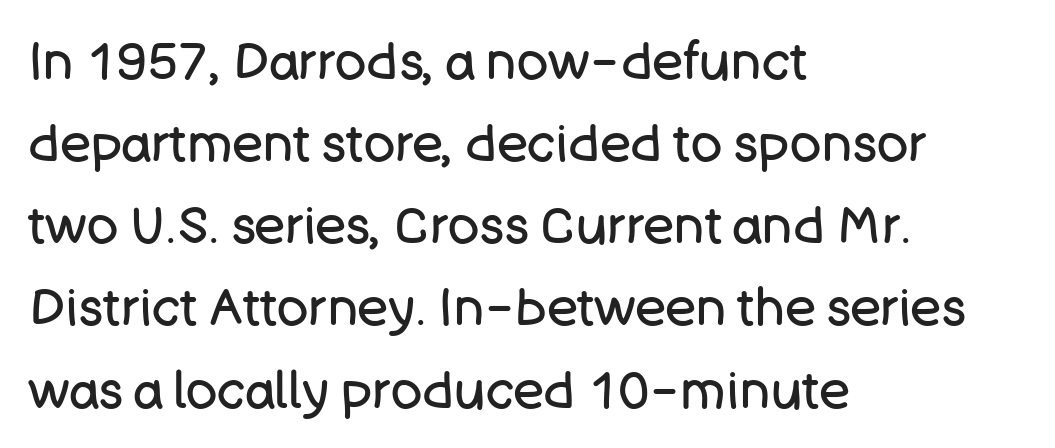
{"serif": "no", "italic": "no", "bold": "no", "weight": "regular", "width": "normal", "stroke_contrast": "low", "x_height": "large", "monospaced": "no", "underline": "no", "align": "left", "line_spacing": "normal", "line_spacing_ratio": 1.58, "letter_spacing": "normal", "letter_spacing_em": 0.0, "glyph_px": 52}
